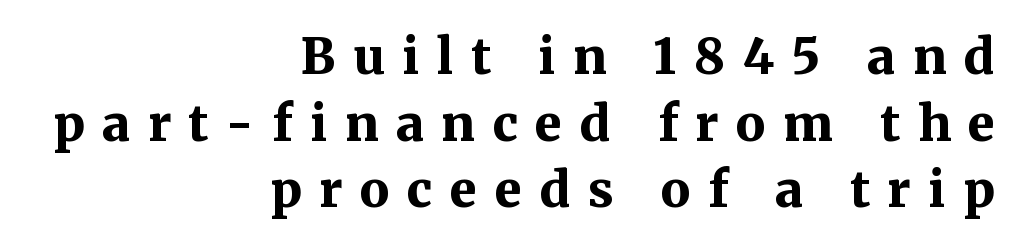
The face used here is seriffed, in the tradition of book romans. Here the designer chose a conventional face with non-uniform glyph widths. The paragraph has a hard right edge and a soft left edge. The baseline area is clear.
